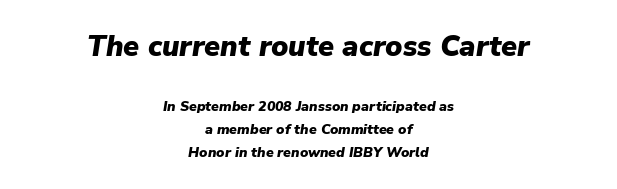
Typeset on center — no edge is straight. The letters are bold, with thick, heavy strokes. Varying glyph widths throughout — classic text-font behaviour. The emphasis by scale lands on block number one, above. Italic? Definitely — the glyphs are oblique.
